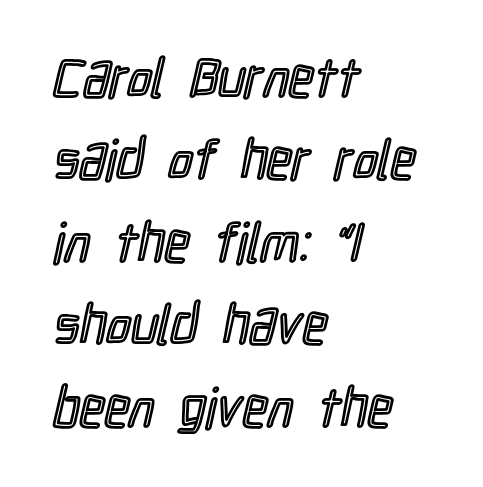
Q: Is the text italic (slanted)? A: Yes.
Q: Is the text underlined? A: No.
Q: How is the paragraph aligned? A: Left-aligned.
Q: Is the spacing between letters normal or unusually wide? A: Normal.
Q: Is the spacing between lines tight, normal or loose? A: Normal.
Q: Width (condensed, normal, or wide)? A: Condensed.
Q: x-height? A: Medium.
Q: Monospaced? A: No.
